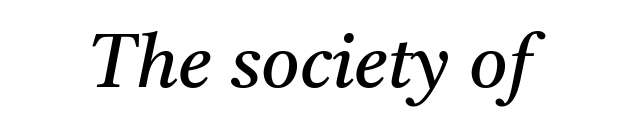
Students, note that the glyphs here touch the page at normal intervals. The font sits on the lighter half of the weight spectrum, regular included. Looks like regular typesetting: each glyph gets only the width it needs. Type without underlining.
